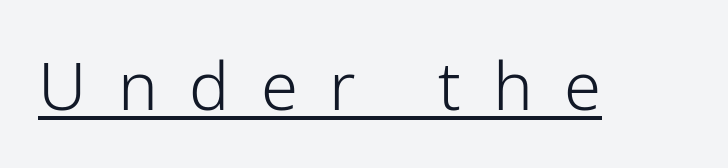
Q: Is the text bold? A: No.
Q: Is the text italic (slanted)? A: No, it is upright.
Q: Is the typeface a serif or a sans-serif typeface? A: Sans-serif.
Q: Is the text underlined? A: Yes.
Q: Is the spacing between letters normal or unusually wide? A: Unusually wide.
Q: Width (condensed, normal, or wide)? A: Normal.
Q: Stroke contrast? A: Low.
Q: x-height? A: Medium.
Q: Monospaced? A: No.
